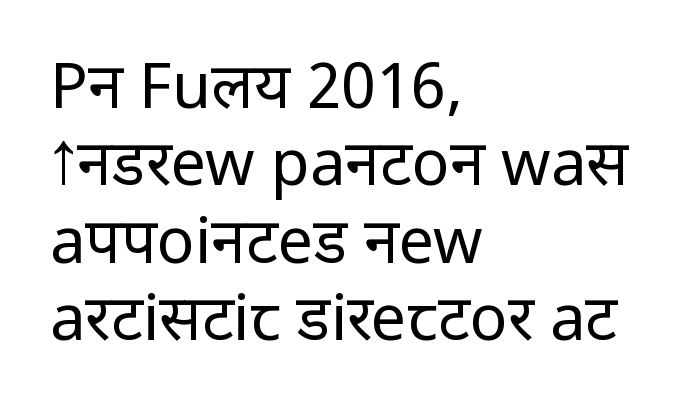
{"serif": "no", "italic": "no", "bold": "no", "weight": "regular", "width": "condensed", "stroke_contrast": "low", "x_height": "large", "monospaced": "no", "underline": "no", "align": "left", "line_spacing_ratio": 1.23, "letter_spacing": "normal", "letter_spacing_em": 0.0, "glyph_px": 63}
